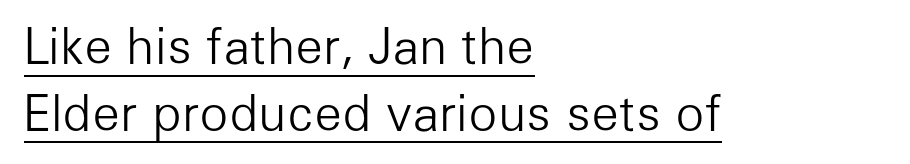
Q: Is the text bold? A: No.
Q: Is the text italic (slanted)? A: No, it is upright.
Q: Is the typeface a serif or a sans-serif typeface? A: Sans-serif.
Q: Is the text underlined? A: Yes.
Q: How is the paragraph aligned? A: Left-aligned.
Q: Is the spacing between letters normal or unusually wide? A: Normal.
Q: Is the spacing between lines tight, normal or loose? A: Normal.
Q: Width (condensed, normal, or wide)? A: Normal.
Q: Stroke contrast? A: Low.
Q: x-height? A: Medium.
Q: Monospaced? A: No.
